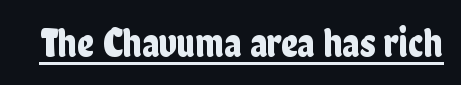
{"serif": "no", "italic": "no", "width": "condensed", "stroke_contrast": "low", "x_height": "medium", "monospaced": "no", "underline": "yes", "letter_spacing": "normal", "letter_spacing_em": 0.0, "glyph_px": 41}
